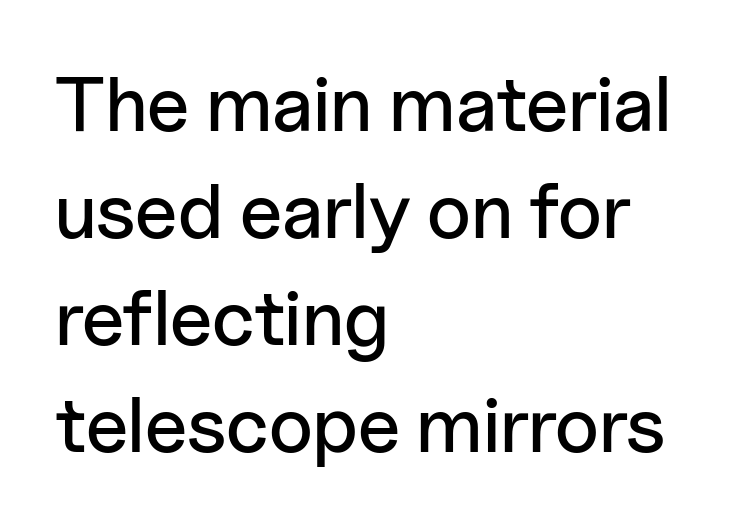
{"serif": "no", "italic": "no", "width": "normal", "stroke_contrast": "low", "x_height": "medium", "monospaced": "no", "underline": "no", "align": "left", "line_spacing": "normal", "line_spacing_ratio": 1.37, "letter_spacing": "normal", "letter_spacing_em": 0.0, "glyph_px": 78}
